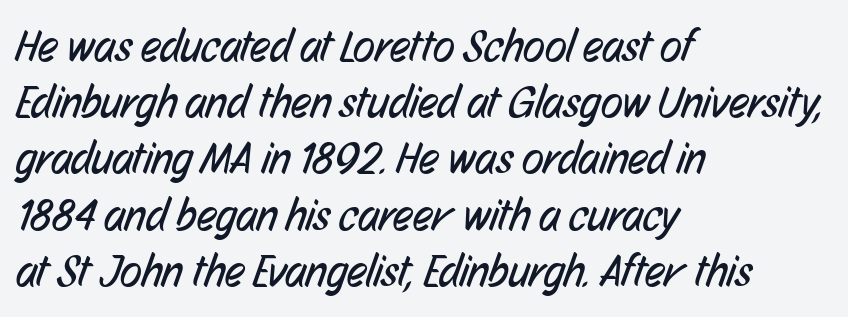
{"serif": "no", "bold": "no", "weight": "regular", "width": "condensed", "stroke_contrast": "low", "x_height": "medium", "monospaced": "no", "underline": "no", "align": "left", "line_spacing": "normal", "line_spacing_ratio": 1.25, "letter_spacing": "normal", "letter_spacing_em": 0.0, "glyph_px": 45}
